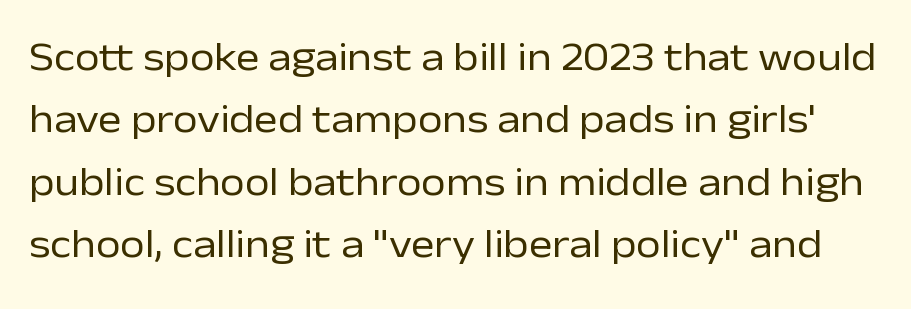
The image shows 40 px regular-weight sans-serif type, upright; set normal line spacing (1.56x), normal letter spacing, not underlined; low stroke contrast and a medium x-height.
